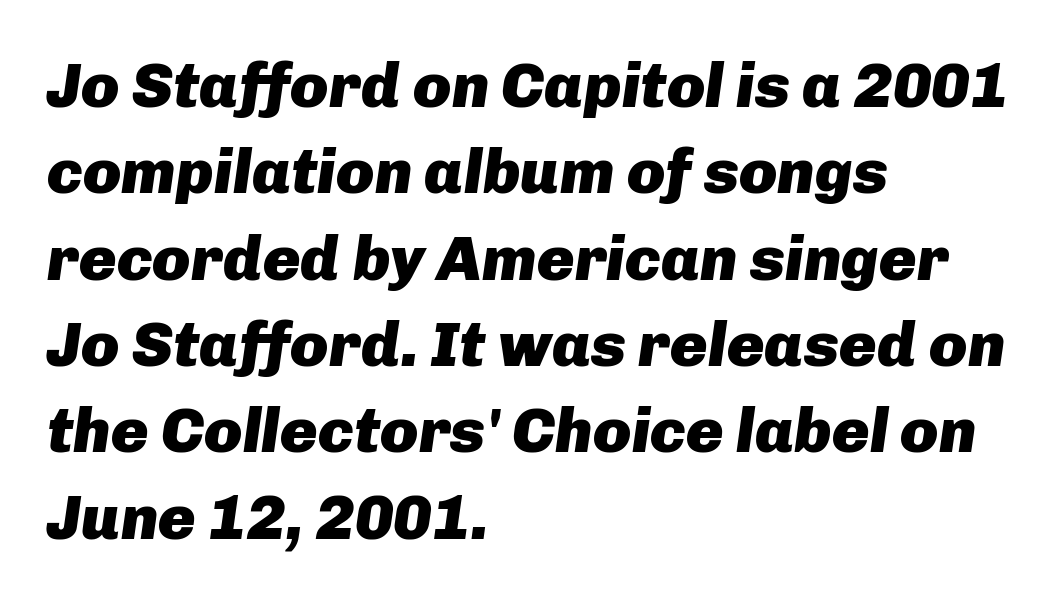
{"italic": "yes", "lean": "right", "slant_degrees": 8, "bold": "yes", "weight": "heavy", "width": "normal", "stroke_contrast": "low", "x_height": "medium", "monospaced": "no", "underline": "no", "align": "left", "line_spacing": "normal", "line_spacing_ratio": 1.37, "letter_spacing": "normal", "letter_spacing_em": 0.0, "glyph_px": 63}
